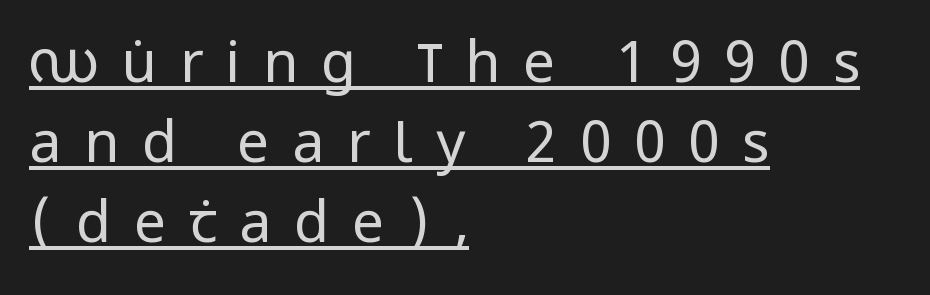
Q: Is the text bold? A: No.
Q: Is the text italic (slanted)? A: No, it is upright.
Q: Is the typeface a serif or a sans-serif typeface? A: Sans-serif.
Q: Is the text underlined? A: Yes.
Q: How is the paragraph aligned? A: Left-aligned.
Q: Is the spacing between letters normal or unusually wide? A: Unusually wide.
Q: Is the spacing between lines tight, normal or loose? A: Normal.
Q: Width (condensed, normal, or wide)? A: Condensed.
Q: Stroke contrast? A: Low.
Q: x-height? A: Large.
Q: Monospaced? A: No.
